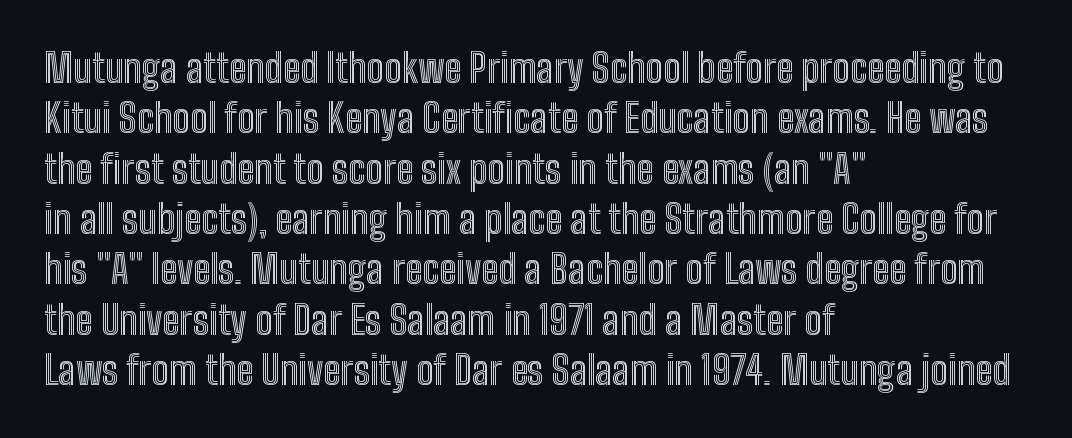
Between one letter and the next there's only the usual sliver of space. The gap between lines stays unmarked. The ragged edge is on the right, which tells us the setting is flush left. This sample uses an upright cut, with every glyph sitting square on the baseline. The face used here is proportionally spaced, like ordinary book or web type.
